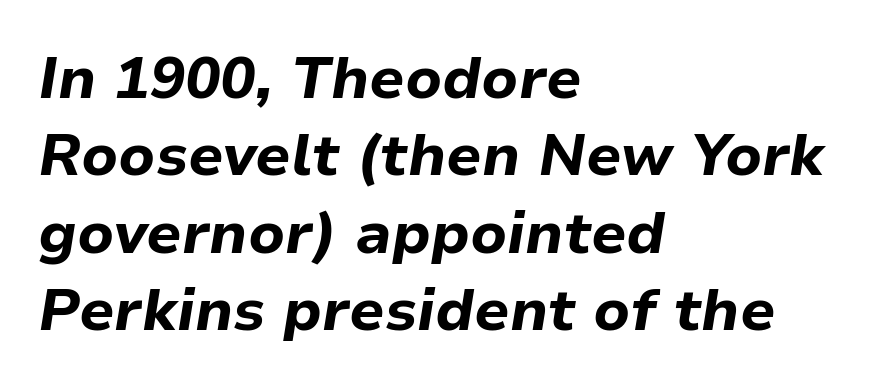
The image shows 59 px bold type, italic (leaning right); set left-aligned, normal line spacing (1.31x), normal letter spacing, not underlined; low stroke contrast and a medium x-height.
